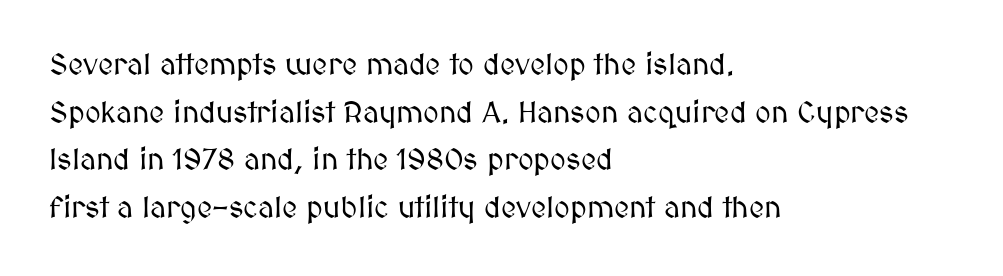
Posture: vertical. Think of a printed novel: that variable character pitch is what you see here. A bare baseline throughout the passage. Leading: standard. Line starts are locked; line ends wander. Between one letter and the next there's only the usual sliver of space.
